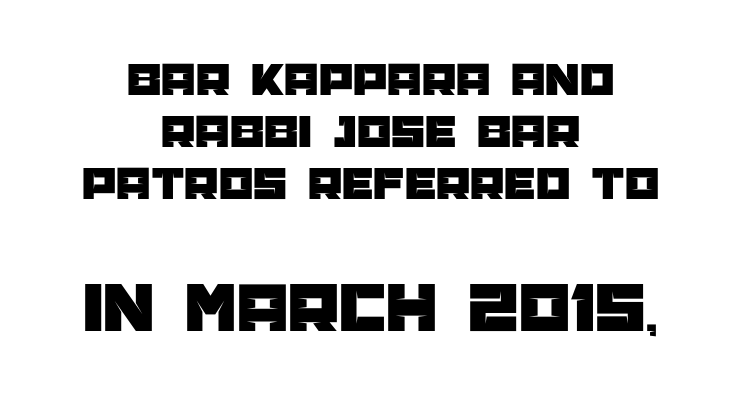
Q: Is the text italic (slanted)? A: No, it is upright.
Q: Is the typeface a serif or a sans-serif typeface? A: Sans-serif.
Q: Is the text underlined? A: No.
Q: How is the paragraph aligned? A: Centered.
Q: Is the spacing between letters normal or unusually wide? A: Normal.
Q: Is the spacing between lines tight, normal or loose? A: Tight.
Q: Which block of text is set in a larger size, the first (top) or the second (bottom)? A: The second (bottom) one.
Q: Width (condensed, normal, or wide)? A: Normal.
Q: Stroke contrast? A: Low.
Q: x-height? A: Large.
Q: Monospaced? A: No.
